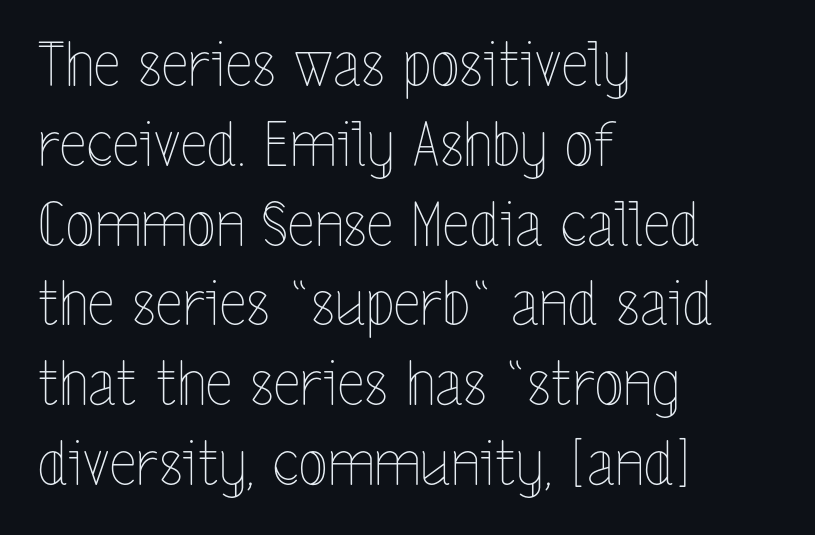
The image shows 60 px thin, condensed type, upright; set left-aligned, normal line spacing (1.33x), normal letter spacing, not underlined; a medium x-height.
